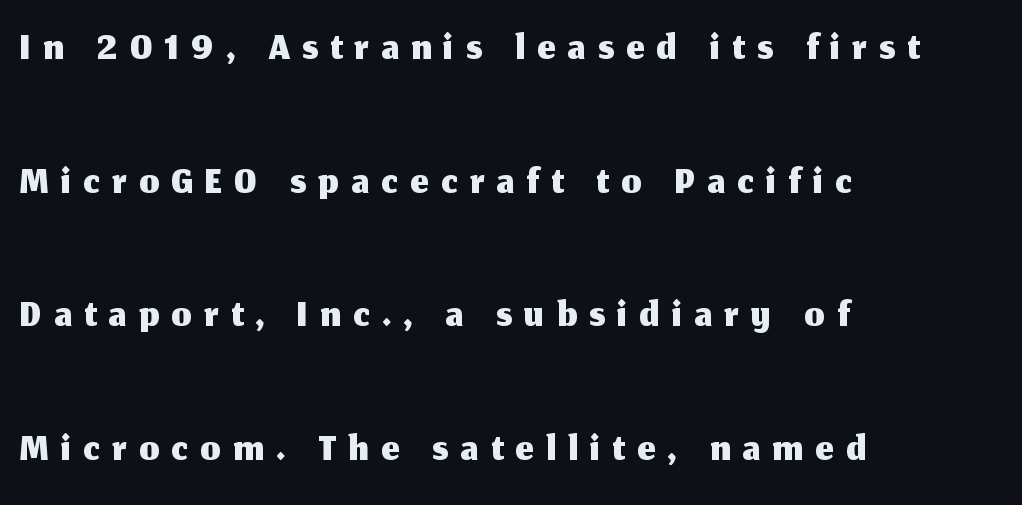
{"serif": "no", "italic": "no", "width": "normal", "stroke_contrast": "medium", "x_height": "medium", "monospaced": "no", "underline": "no", "align": "left", "line_spacing": "loose", "line_spacing_ratio": 2.12, "letter_spacing": "wide", "letter_spacing_em": 0.2, "glyph_px": 63}
